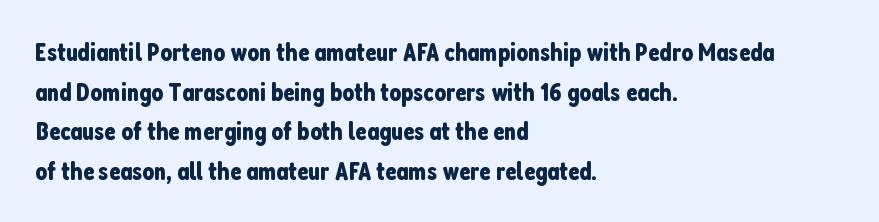
Interline gaps are of average width in this sample. The type sits square on the baseline with zero lean. Just letters on the line, the space beneath them empty. Students, note that the glyphs here touch the page at normal intervals. The rendering anchors every line to the left-hand side.
